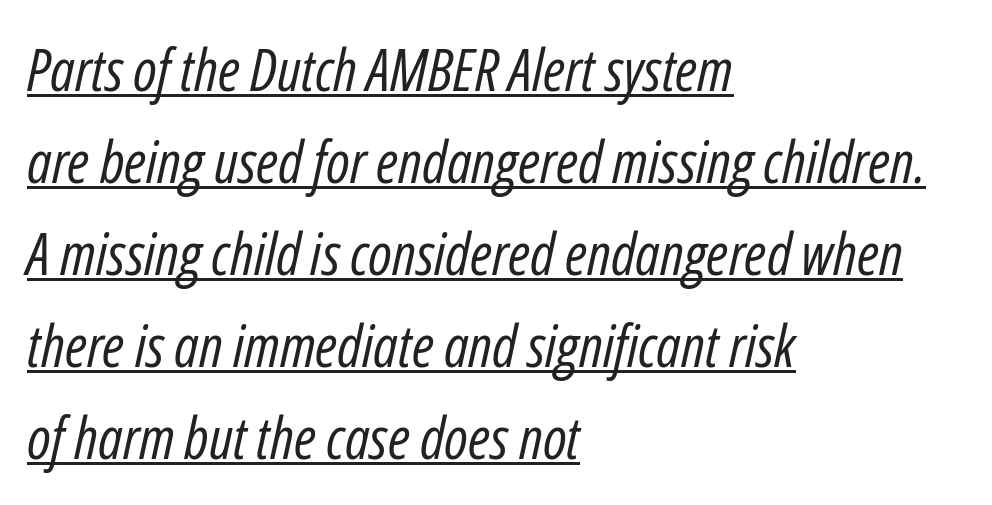
The image shows 59 px regular-weight, condensed type, italic (leaning right); set left-aligned, normal line spacing (1.56x), normal letter spacing, underlined; low stroke contrast and a medium x-height.
